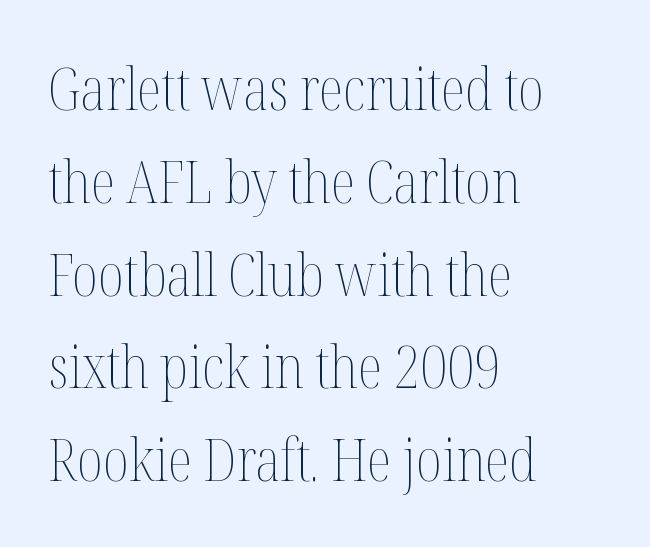
Here the glyphs are tracked normally, forming tight word shapes. Ordinary non-slanted type is in use. The rendering anchors every line to the left-hand side. The face used here is proportionally spaced, like ordinary book or web type. Stem width sits at or under what a default text font uses. The rendering uses a moderate line-height, typical for paragraphs.
